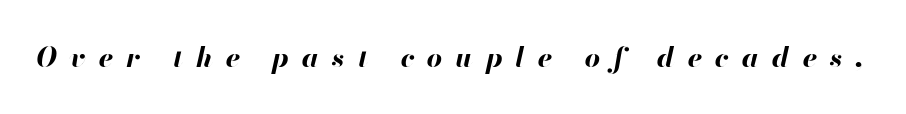
Words appear elongated and porous because spacing is wide. A typesetter would mark this as italic. Descenders hang freely into open space. Weight: bold.
